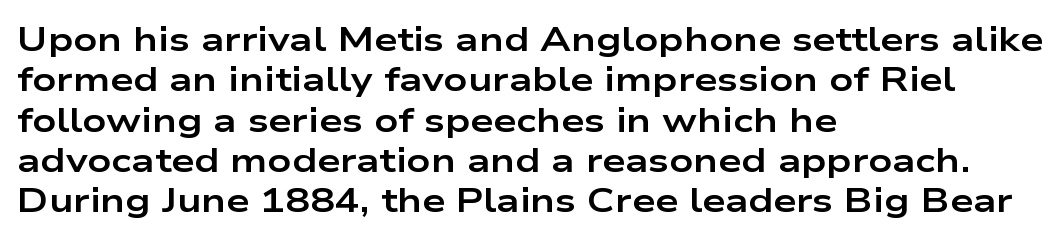
Regarding serifs, this sample does without them. Underlining? Definitely not there. Is the type bold? Yes — the strokes are clearly thick and heavy. Every row of glyphs begins at an identical x-position on the left. These lines were composed using upright roman letters.
